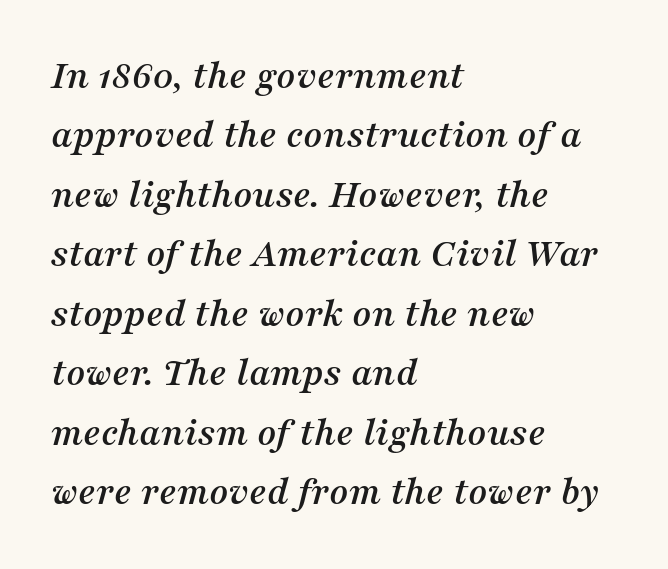
{"serif": "yes", "italic": "yes", "lean": "right", "slant_degrees": 16, "width": "normal", "stroke_contrast": "medium", "x_height": "medium", "monospaced": "no", "underline": "no", "align": "left", "line_spacing": "normal", "line_spacing_ratio": 1.45, "letter_spacing": "normal", "letter_spacing_em": 0.0, "glyph_px": 41}
